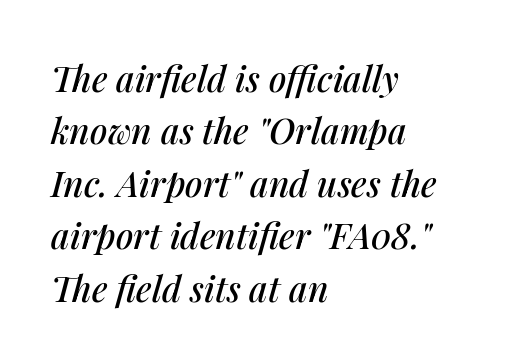
Q: Is the text italic (slanted)? A: Yes, it leans right by about 14 degrees.
Q: Is the text underlined? A: No.
Q: How is the paragraph aligned? A: Left-aligned.
Q: Is the spacing between letters normal or unusually wide? A: Normal.
Q: Is the spacing between lines tight, normal or loose? A: Normal.
Q: Width (condensed, normal, or wide)? A: Normal.
Q: Stroke contrast? A: Medium.
Q: x-height? A: Medium.
Q: Monospaced? A: No.
